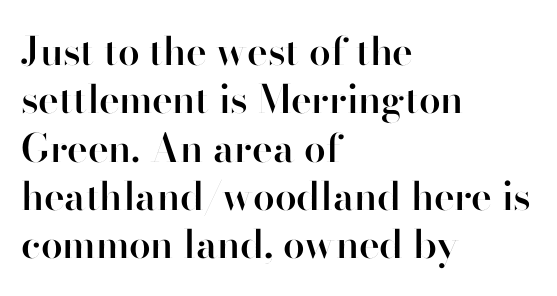
Q: Is the text bold? A: Semi-bold.
Q: Is the text italic (slanted)? A: No, it is upright.
Q: Is the typeface a serif or a sans-serif typeface? A: Sans-serif.
Q: Is the text underlined? A: No.
Q: How is the paragraph aligned? A: Left-aligned.
Q: Is the spacing between letters normal or unusually wide? A: Normal.
Q: Width (condensed, normal, or wide)? A: Normal.
Q: Stroke contrast? A: High.
Q: x-height? A: Small.
Q: Monospaced? A: No.
